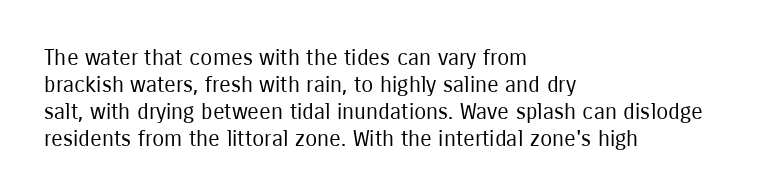
Honestly, the letter spacing is just normal — you wouldn't notice it. A student would call this left alignment; a typographer would say flush left, rag right. The font sits on the lighter half of the weight spectrum, regular included. Just letters on the line, the space beneath them empty.
